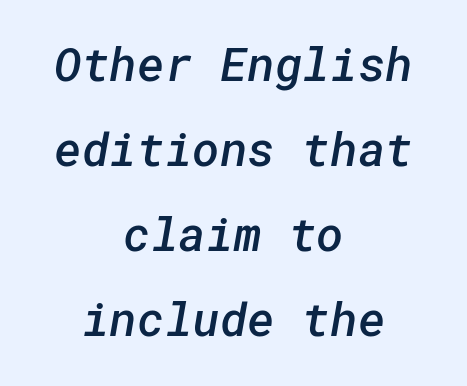
{"serif": "no", "bold": "semi", "weight": "semibold", "width": "normal", "stroke_contrast": "low", "x_height": "medium", "underline": "no", "align": "center", "line_spacing_ratio": 1.81, "letter_spacing": "normal", "letter_spacing_em": 0.0, "glyph_px": 47}
